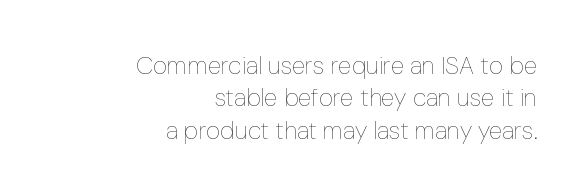
Q: Is the text bold? A: No.
Q: Is the text italic (slanted)? A: No, it is upright.
Q: Is the text underlined? A: No.
Q: How is the paragraph aligned? A: Right-aligned.
Q: Is the spacing between letters normal or unusually wide? A: Normal.
Q: Is the spacing between lines tight, normal or loose? A: Normal.
